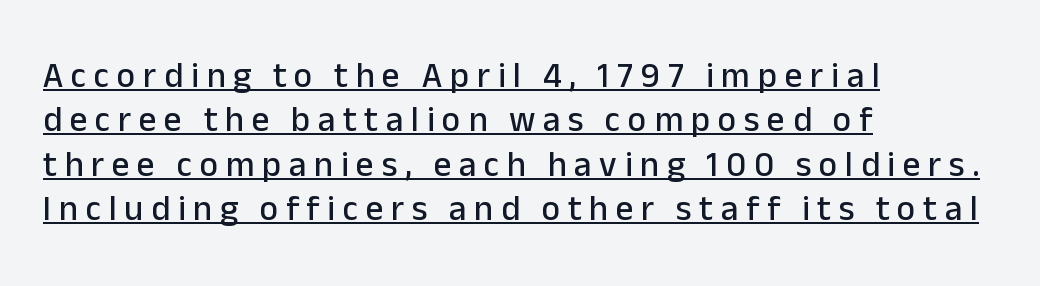
A typesetter would call this proportional, since set widths differ per character. Leading: standard. Check the space under the baseline: a stroke is drawn there. These lines are set flush left with a ragged right edge. Observe the absence of serifs on each vertical stroke in this sample.
